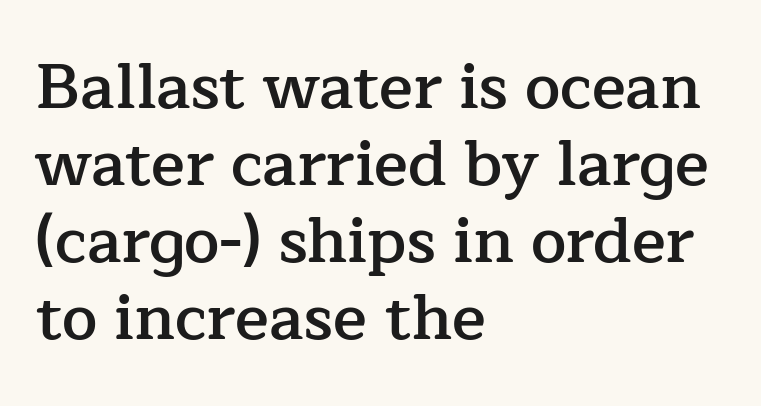
The image shows 63 px semibold serif type, upright; set left-aligned, line spacing 1.22x, normal letter spacing, not underlined; low stroke contrast and a medium x-height.
